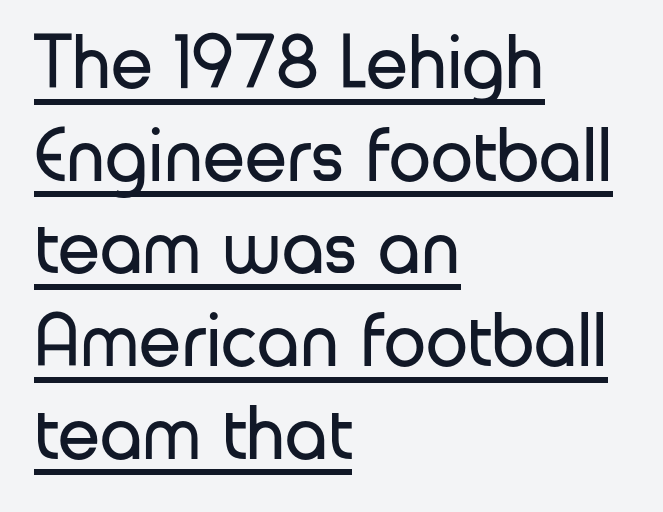
The image shows 76 px regular-weight sans-serif type, upright; set left-aligned, line spacing 1.22x, normal letter spacing, underlined; low stroke contrast and a medium x-height.
